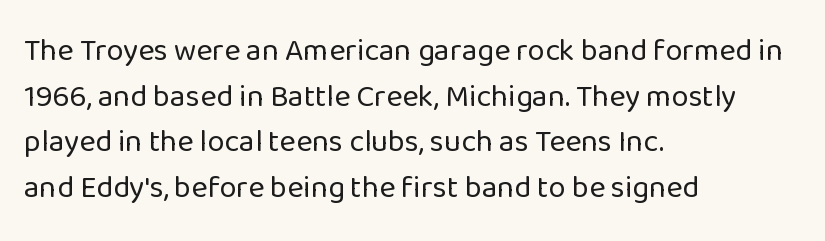
The lines sit at an ordinary, default distance from one another. Typographically, this falls in the sans-serif category. On a weight scale, this lands at 450 or below. Glyph-to-glyph distance matches everyday printed text. Beneath every word, the page is bare. Varying glyph widths throughout — classic text-font behaviour.
